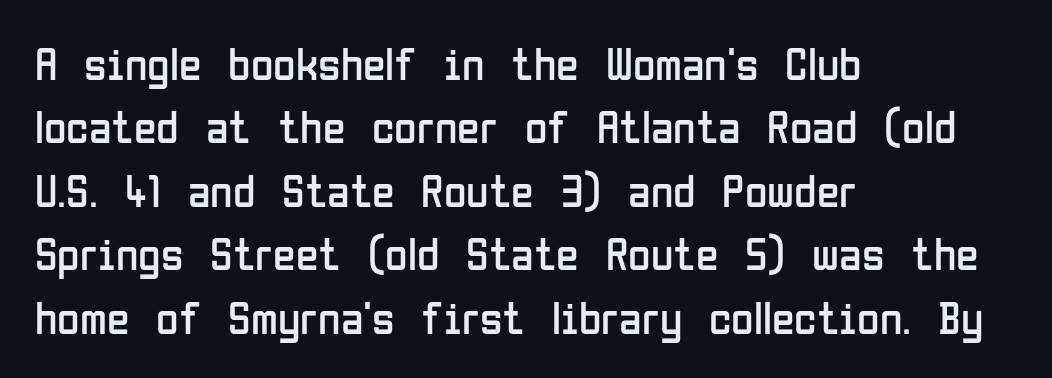
The glyphs in this specimen are sans serif. This sample is left-justified, so line endings fall wherever the words run out. If you drew a line through each stem, it would be perfectly vertical. Do the characters align in a grid? No, the font is proportional.
